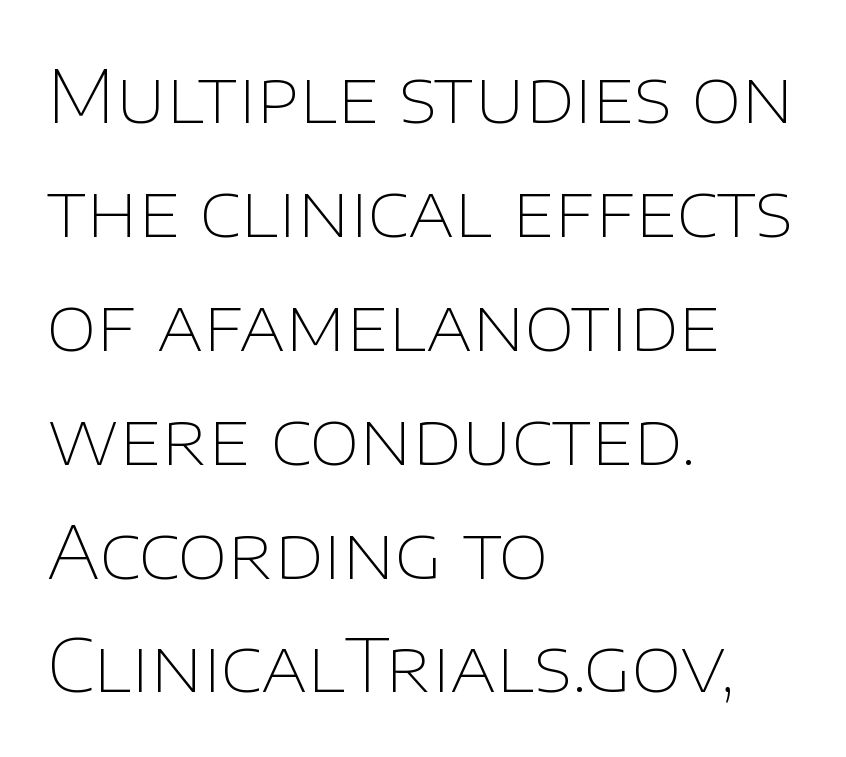
{"serif": "no", "italic": "no", "bold": "no", "weight": "thin", "width": "normal", "stroke_contrast": "low", "x_height": "large", "monospaced": "no", "underline": "no", "align": "left", "line_spacing": "normal", "line_spacing_ratio": 1.56, "letter_spacing": "normal", "letter_spacing_em": 0.0, "glyph_px": 73}
